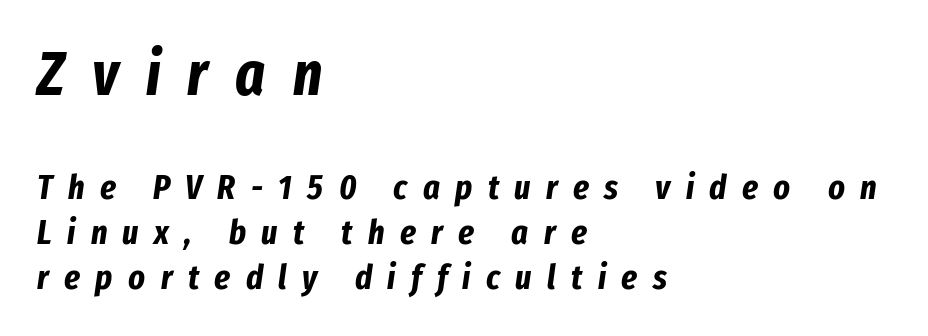
The image shows 62 px bold, condensed type, italic (leaning right); set left-aligned, normal line spacing (1.28x), unusually wide letter spacing (+0.44 em), not underlined; the first (top) block is 1.77x larger; low stroke contrast and a medium x-height.
